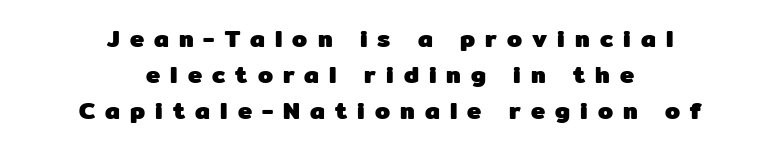
The image shows 24 px bold type, upright; set centered, normal line spacing (1.49x), unusually wide letter spacing (+0.42 em), not underlined.
